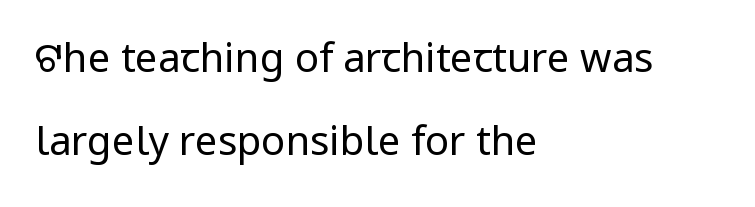
Q: Is the text bold? A: No.
Q: Is the text italic (slanted)? A: No, it is upright.
Q: Is the typeface a serif or a sans-serif typeface? A: Sans-serif.
Q: Is the text underlined? A: No.
Q: How is the paragraph aligned? A: Left-aligned.
Q: Is the spacing between letters normal or unusually wide? A: Normal.
Q: Is the spacing between lines tight, normal or loose? A: Loose.
Q: Width (condensed, normal, or wide)? A: Normal.
Q: Stroke contrast? A: Low.
Q: x-height? A: Medium.
Q: Monospaced? A: No.
